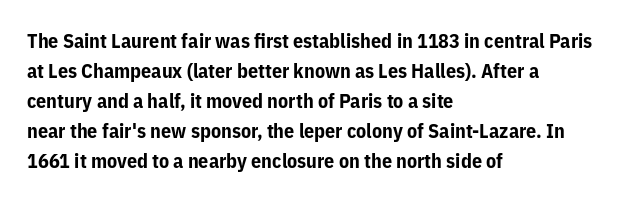
Alignment: flush left. Tall strokes in this sample are plumb rather than angled. Successive baselines arrive at the customary interval. The rendering uses a bold face; every stroke is thick and dark. The specimen omits any rule beneath the text block's lines. Short note: letters normally spaced.
